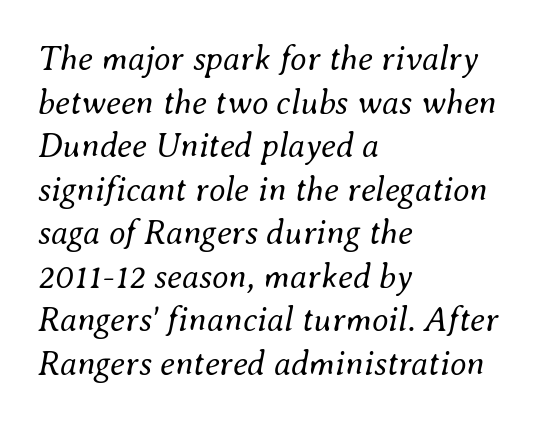
Q: Is the text bold? A: No.
Q: Is the text italic (slanted)? A: Yes, it leans right by about 8 degrees.
Q: Is the text underlined? A: No.
Q: How is the paragraph aligned? A: Left-aligned.
Q: Is the spacing between letters normal or unusually wide? A: Normal.
Q: Is the spacing between lines tight, normal or loose? A: Normal.
Q: Width (condensed, normal, or wide)? A: Normal.
Q: Stroke contrast? A: Medium.
Q: x-height? A: Small.
Q: Monospaced? A: No.
